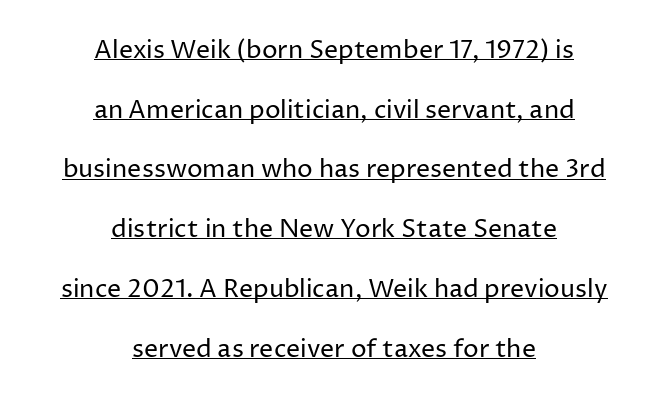
Posture: straight, roman, zero tilt. In CSS terms this would be text-align: center. Summary of weight: not heavy and not bold. Compared with typical body copy, the letter spacing here is the same.
